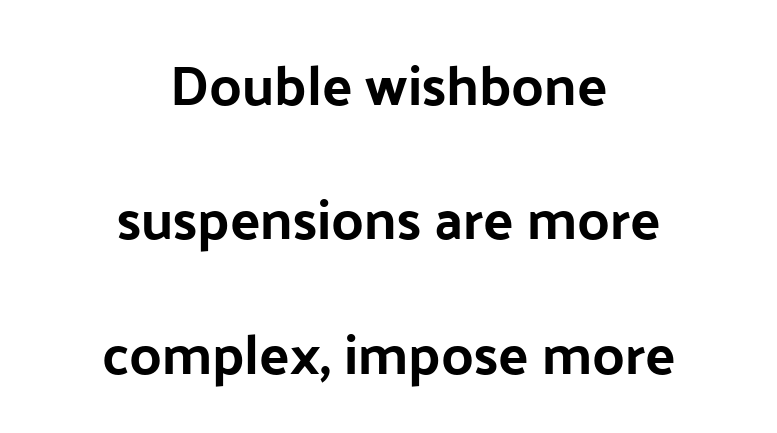
{"serif": "no", "italic": "no", "bold": "yes", "weight": "bold", "width": "normal", "stroke_contrast": "low", "x_height": "medium", "monospaced": "no", "underline": "no", "align": "center", "line_spacing": "loose", "line_spacing_ratio": 2.4, "letter_spacing": "normal", "letter_spacing_em": 0.0, "glyph_px": 56}
